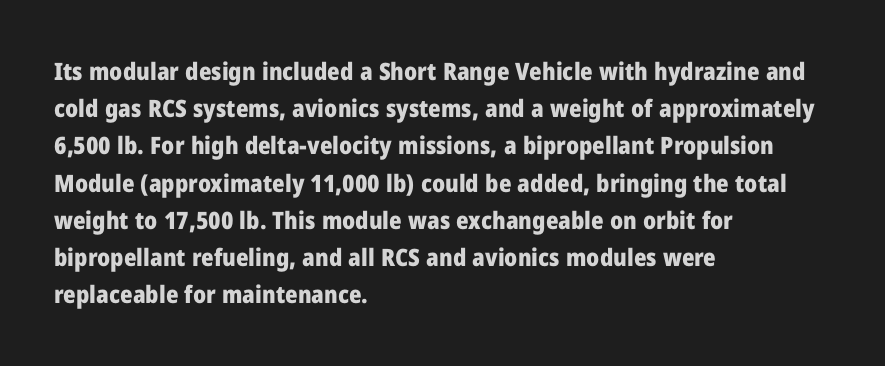
The image shows 24 px bold type, upright; set left-aligned, normal line spacing (1.55x), normal letter spacing, not underlined.
